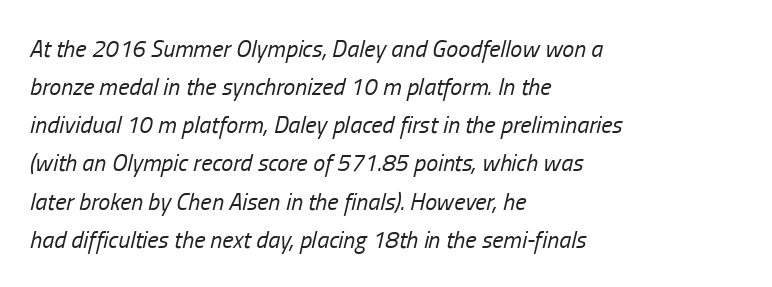
Successive baselines arrive at the customary interval. Descenders are the only things crossing below the line. Where is the straight margin? On the left. Designer's note — italics engaged. Tracking value appears to be zero — textbook default spacing.
